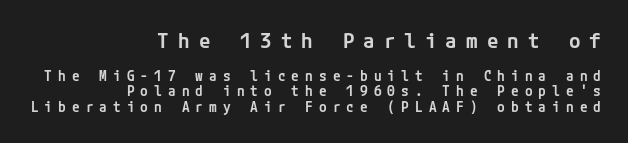
Baseline-to-baseline distance is barely more than the letter height. Larger block? The one above; the one below is distinctly smaller. Bold? Not quite — semibold, heavier than regular but stopping short. Do the letters lean? They stand straight.
